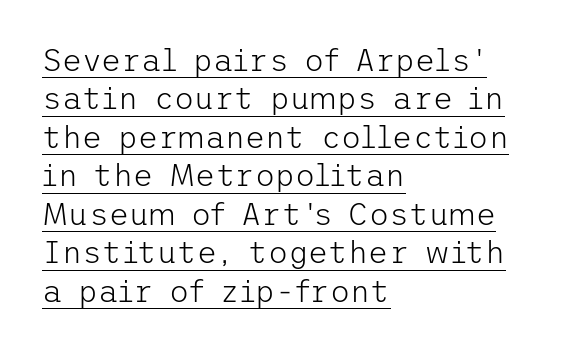
Serif or sans? Sans — the stroke terminals are bare. Weight: in the light-to-regular range. The line texture is even and compact thanks to regular tracking. The typesetter has applied underlining to the passage shown. Compared with a centered layout, this one pins lines to the left instead. This is roman type, the default non-slanted kind.
